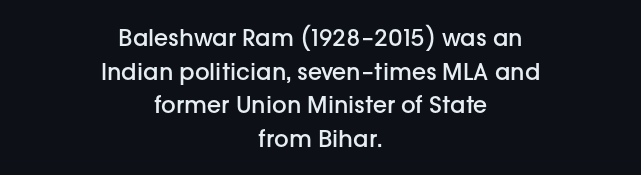
A semibold gives these letters moderate extra thickness, short of bold. Each word holds together tightly as a unit, with standard inter-letter gaps. The rendering uses a moderate line-height, typical for paragraphs. These lines stack symmetrically, like a column narrowing and widening about its center. Rendered with straight, roman letterforms. A clean baseline with only descenders dipping below it.
